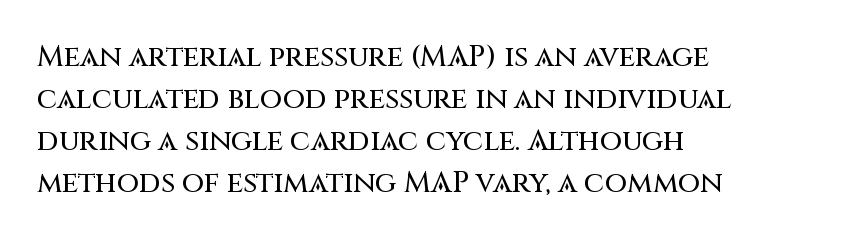
The image shows 29 px sans-serif type, upright; set left-aligned, normal line spacing (1.45x), normal letter spacing, not underlined; medium stroke contrast and a large x-height.
